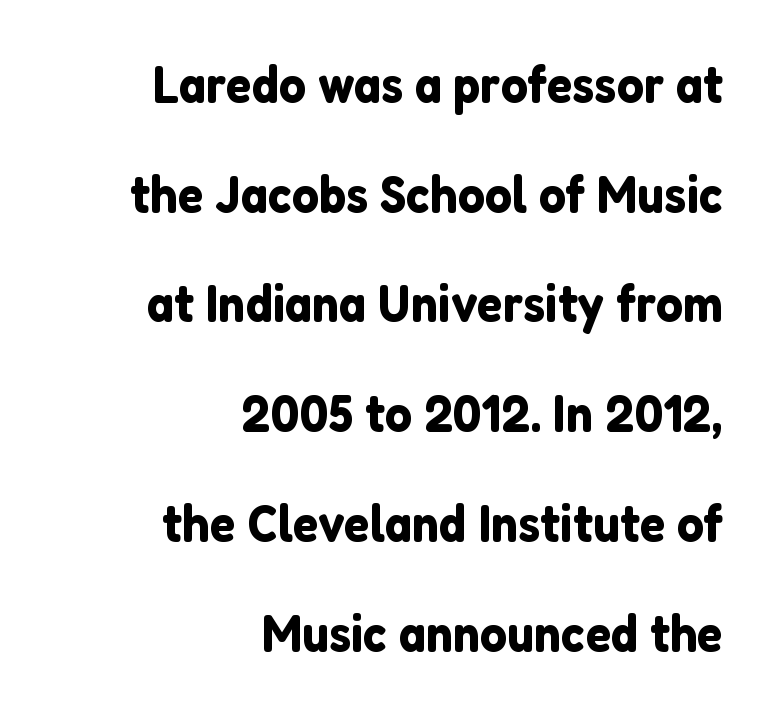
The image shows 53 px sans-serif type, upright; set right-aligned, loose line spacing (2.07x), normal letter spacing, not underlined; low stroke contrast and a medium x-height.
